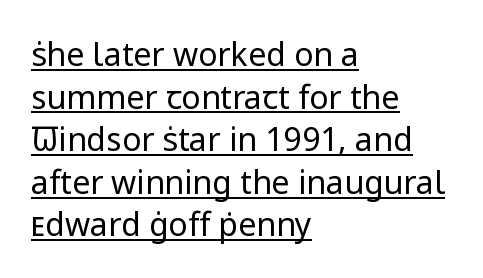
{"serif": "no", "italic": "no", "bold": "no", "weight": "regular", "width": "normal", "stroke_contrast": "low", "x_height": "medium", "monospaced": "no", "underline": "yes", "align": "left", "line_spacing": "normal", "line_spacing_ratio": 1.33, "letter_spacing": "normal", "letter_spacing_em": 0.0, "glyph_px": 32}
